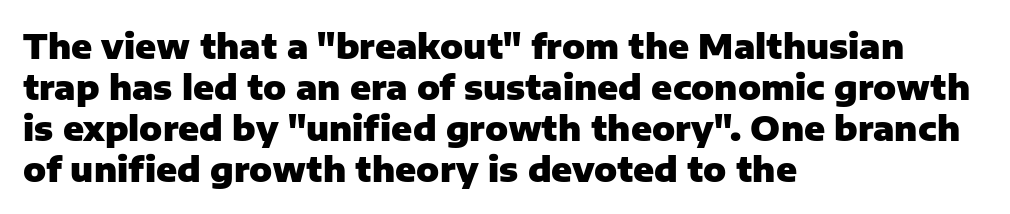
{"serif": "no", "italic": "no", "bold": "yes", "weight": "heavy", "width": "normal", "stroke_contrast": "low", "x_height": "medium", "monospaced": "no", "underline": "no", "align": "left", "line_spacing_ratio": 1.21, "letter_spacing": "normal", "letter_spacing_em": 0.0, "glyph_px": 34}
